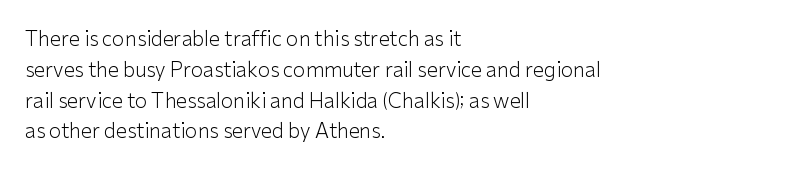
{"italic": "no", "bold": "no", "underline": "no", "align": "left", "line_spacing": "normal", "line_spacing_ratio": 1.54, "letter_spacing": "normal", "letter_spacing_em": 0.0, "glyph_px": 20}
